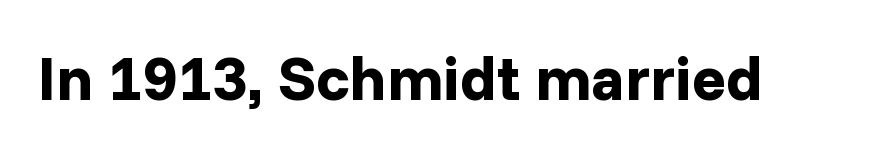
{"serif": "no", "italic": "no", "bold": "yes", "weight": "bold", "width": "normal", "stroke_contrast": "low", "x_height": "medium", "monospaced": "no", "underline": "no", "letter_spacing": "normal", "letter_spacing_em": 0.0, "glyph_px": 63}
